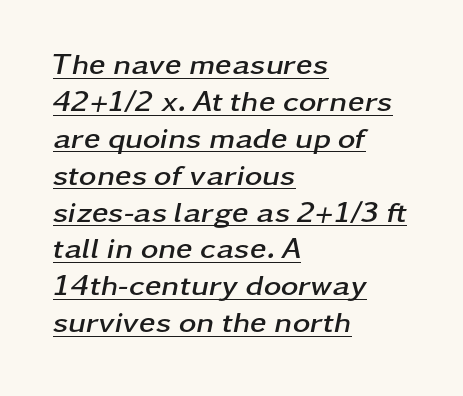
The image shows 30 px semibold, wide type, italic (leaning right); set left-aligned, line spacing 1.23x, normal letter spacing, underlined; low stroke contrast and a medium x-height.
